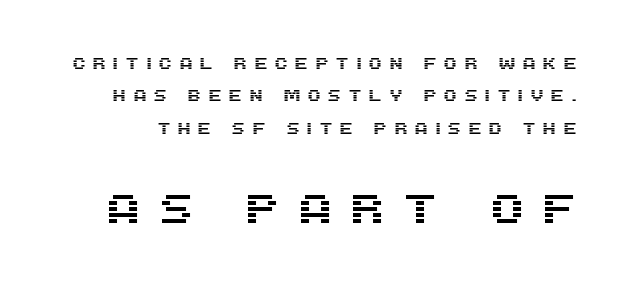
The image shows 41 px sans-serif type, upright; set loose line spacing (2.02x), unusually wide letter spacing (+0.4 em), not underlined; the second (bottom) block is 2.56x larger; medium stroke contrast and a large x-height.
